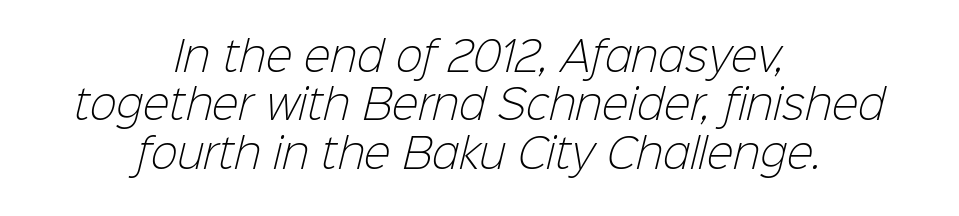
Does the copy run flush right? No — it is centered line by line. Check the space under the baseline: it is left empty. Look at the tracking — it's just the regular setting, nothing added. The characters display no serif detailing; their extremities are plain.
